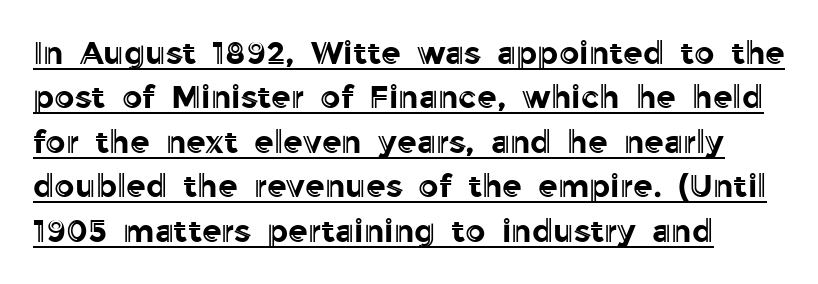
Compared with typical body copy, the letter spacing here is the same. The letters advance in unequal steps, a hallmark of proportional type. If you measured baseline to baseline, you'd find a middling distance. Decoration check: the copy is underlined. A roman cut, with each character standing at attention.
